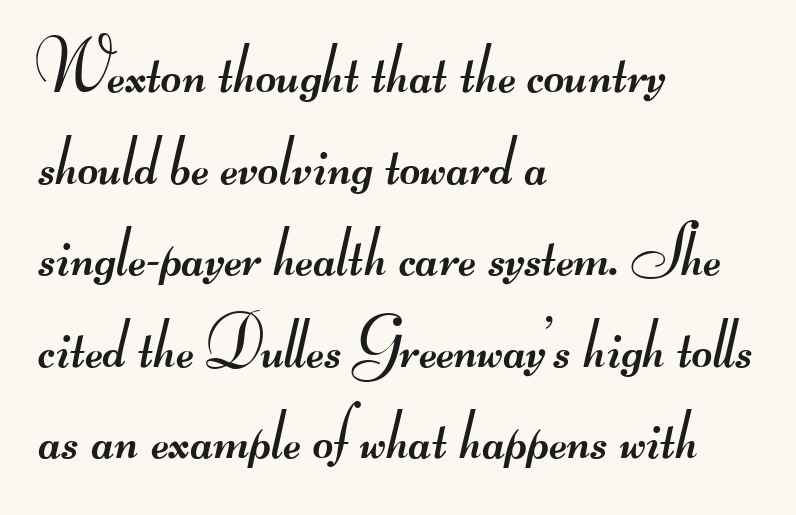
Spacing verdict: proportional, widths tailored to each character. Check the space under the baseline: it is left empty. Every row of glyphs begins at an identical x-position on the left. Students, note that the glyphs here touch the page at normal intervals. Line spacing here is normal.
